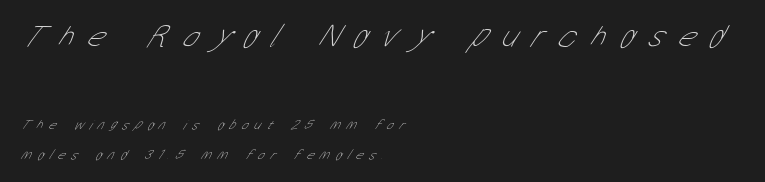
{"serif": "no", "bold": "no", "weight": "thin", "width": "condensed", "stroke_contrast": "low", "x_height": "medium", "monospaced": "no", "underline": "no", "align": "left", "line_spacing": "loose", "line_spacing_ratio": 2.14, "letter_spacing": "wide", "letter_spacing_em": 0.44, "larger_block": "first", "size_ratio": 2.36, "glyph_px": 33}
